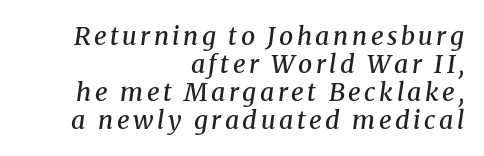
{"italic": "yes", "lean": "right", "slant_degrees": 8, "bold": "semi", "underline": "no", "align": "right", "line_spacing": "tight", "line_spacing_ratio": 1.12, "glyph_px": 25}
